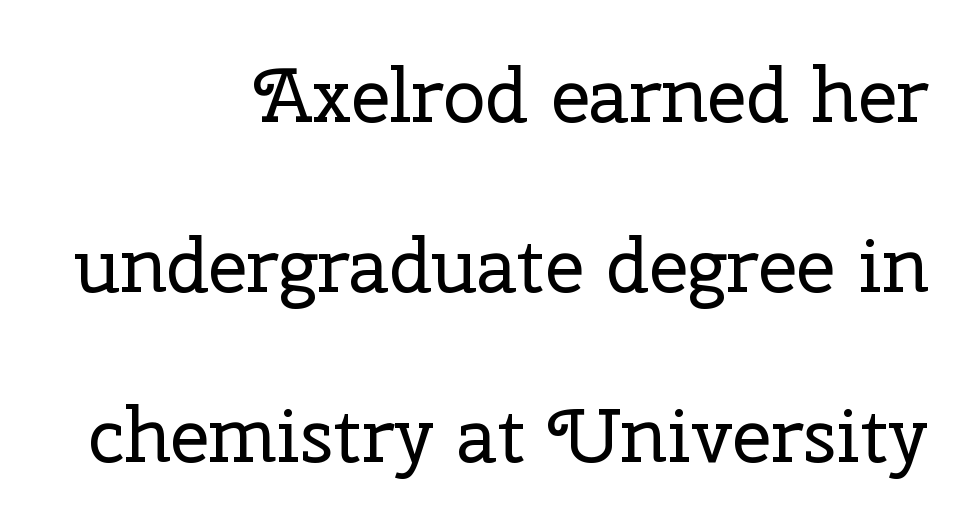
Q: Is the text bold? A: No.
Q: Is the text italic (slanted)? A: No, it is upright.
Q: Is the typeface a serif or a sans-serif typeface? A: Serif.
Q: Is the text underlined? A: No.
Q: How is the paragraph aligned? A: Right-aligned.
Q: Is the spacing between letters normal or unusually wide? A: Normal.
Q: Is the spacing between lines tight, normal or loose? A: Loose.
Q: Width (condensed, normal, or wide)? A: Normal.
Q: Stroke contrast? A: Low.
Q: x-height? A: Medium.
Q: Monospaced? A: No.
